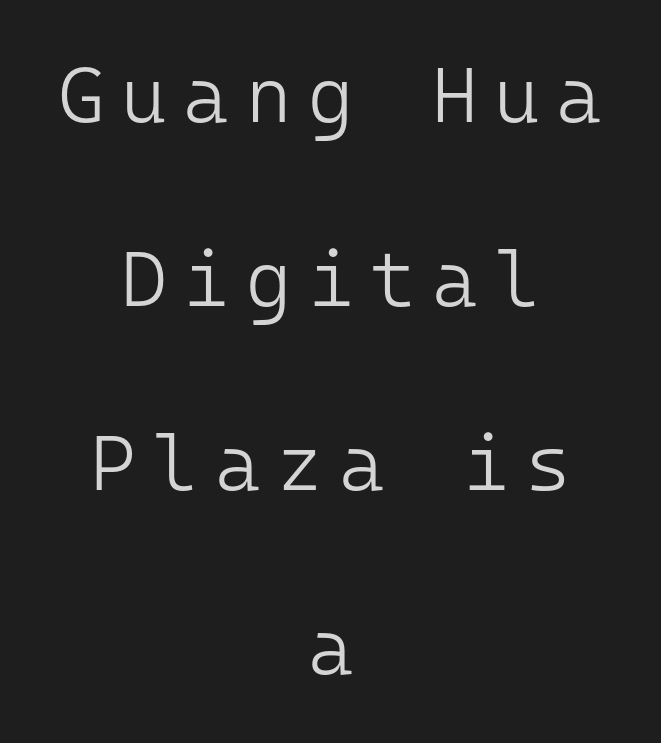
Beneath every word, the page is bare. Compared with typical paragraphs, the rows here are farther apart. Examine the stroke ends and you'll find no serifs. The letters look calm and open, with moderate or lighter stems. Every character here occupies the same horizontal width, giving the sample a typewriter-like rhythm.
